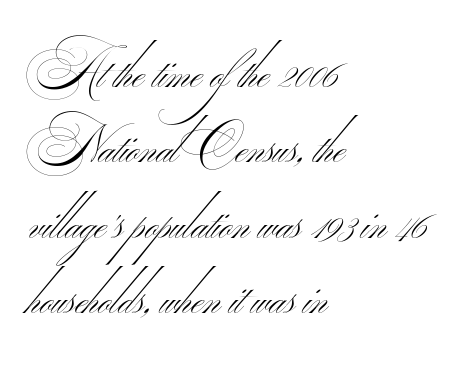
{"serif": "no", "bold": "no", "weight": "thin", "width": "wide", "stroke_contrast": "medium", "monospaced": "no", "underline": "no", "align": "left", "line_spacing": "normal", "line_spacing_ratio": 1.48, "letter_spacing": "normal", "letter_spacing_em": 0.0, "glyph_px": 51}
